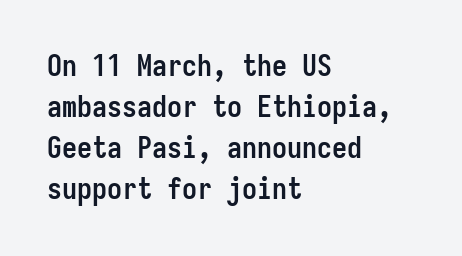
{"serif": "no", "italic": "no", "bold": "yes", "weight": "semibold", "width": "condensed", "stroke_contrast": "low", "x_height": "medium", "monospaced": "yes", "underline": "no", "align": "left", "line_spacing": "normal", "line_spacing_ratio": 1.37, "letter_spacing": "normal", "letter_spacing_em": 0.0, "glyph_px": 30}
